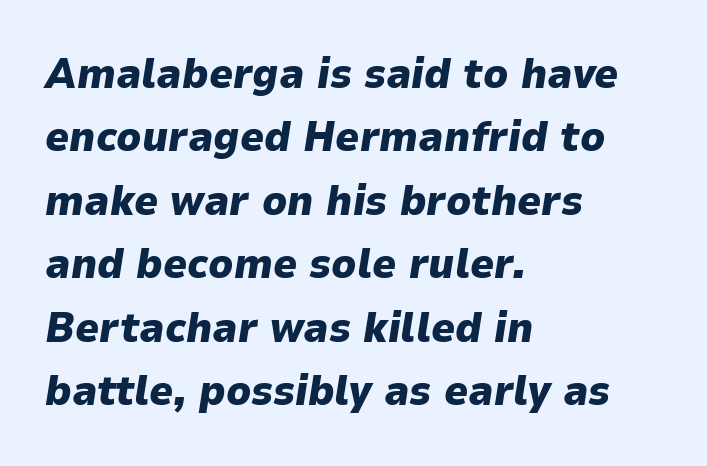
Check the space under the baseline: it is left empty. Heavy, bold letterforms. Glyph-to-glyph distance matches everyday printed text. A normal amount of white space separates one row of letters from the next. The ragged edge is on the right, which tells us the setting is flush left. In terms of posture, this sample is oblique.
